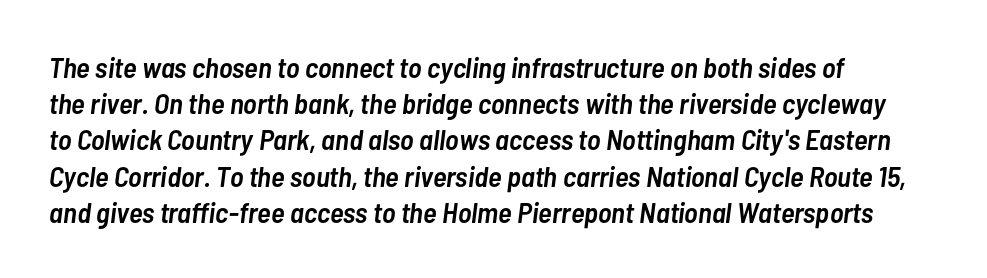
Q: Is the text bold? A: Semi-bold.
Q: Is the text italic (slanted)? A: Yes, it leans right by about 7 degrees.
Q: Is the text underlined? A: No.
Q: How is the paragraph aligned? A: Left-aligned.
Q: Is the spacing between letters normal or unusually wide? A: Normal.
Q: Is the spacing between lines tight, normal or loose? A: Normal.
Q: Width (condensed, normal, or wide)? A: Condensed.
Q: Stroke contrast? A: Low.
Q: x-height? A: Medium.
Q: Monospaced? A: No.
